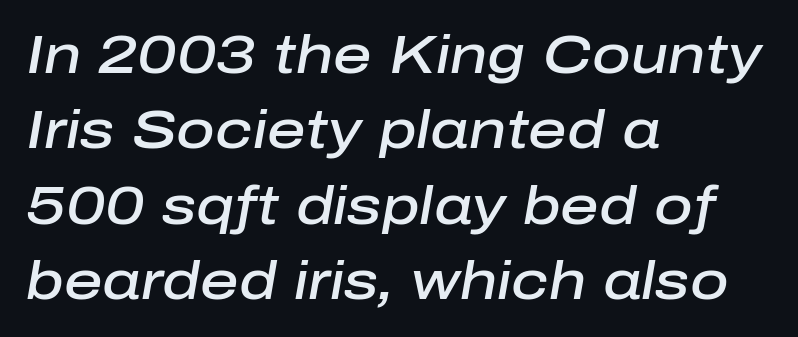
{"italic": "yes", "lean": "right", "slant_degrees": 10, "bold": "semi", "weight": "semibold", "width": "normal", "stroke_contrast": "low", "x_height": "medium", "monospaced": "no", "underline": "no", "align": "left", "line_spacing": "normal", "line_spacing_ratio": 1.42, "letter_spacing": "normal", "letter_spacing_em": 0.0, "glyph_px": 53}
